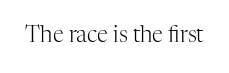
Q: Is the text bold? A: No.
Q: Is the text italic (slanted)? A: No, it is upright.
Q: Is the text underlined? A: No.
Q: Is the spacing between letters normal or unusually wide? A: Normal.
